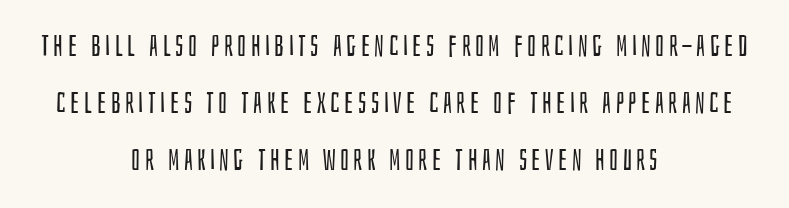
{"serif": "no", "italic": "no", "bold": "no", "weight": "regular", "width": "condensed", "stroke_contrast": "low", "x_height": "large", "monospaced": "no", "underline": "no", "align": "center", "line_spacing": "loose", "line_spacing_ratio": 1.97, "glyph_px": 29}
